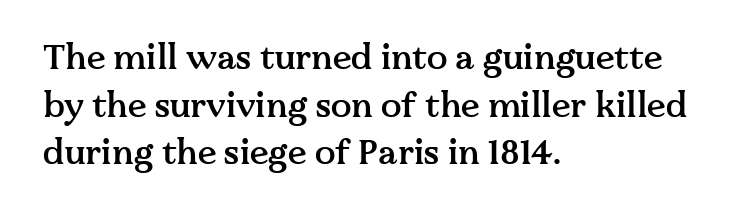
The image shows 34 px semibold serif type, upright; set left-aligned, normal line spacing (1.4x), normal letter spacing, not underlined; medium stroke contrast and a medium x-height.
